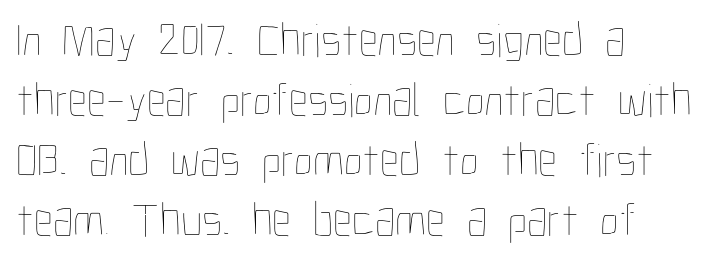
Vertical stems look standard width or narrower in stroke. Rows of type keep a routine distance in the vertical direction. Default kerning and tracking; the words read as compact shapes. The paragraph has a hard left edge and a soft right edge. The letters advance in unequal steps, a hallmark of proportional type.
